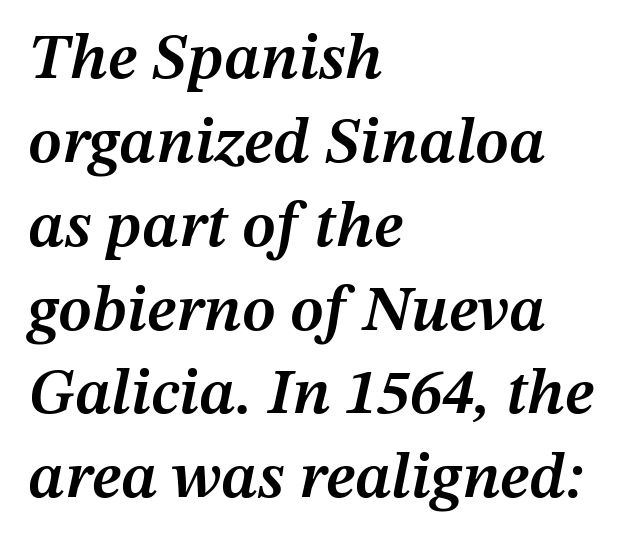
The image shows 65 px semibold type, italic (leaning right); set left-aligned, normal line spacing (1.29x), normal letter spacing, not underlined; medium stroke contrast and a medium x-height.
